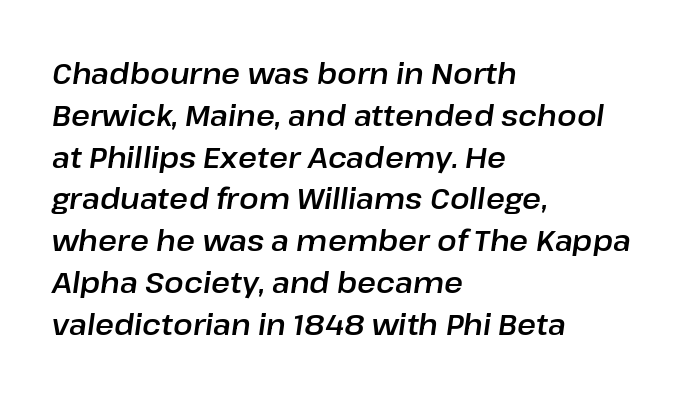
The image shows 29 px text type, italic (leaning right); set left-aligned, normal line spacing (1.44x), normal letter spacing, not underlined; low stroke contrast and a medium x-height.
